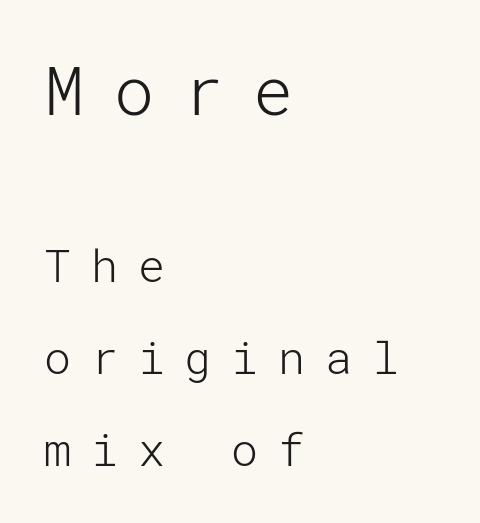
The image shows 67 px light sans-serif type, upright; set left-aligned, loose line spacing (2.04x), unusually wide letter spacing (+0.44 em), not underlined; the first (top) block is 1.49x larger; low stroke contrast and a medium x-height.
